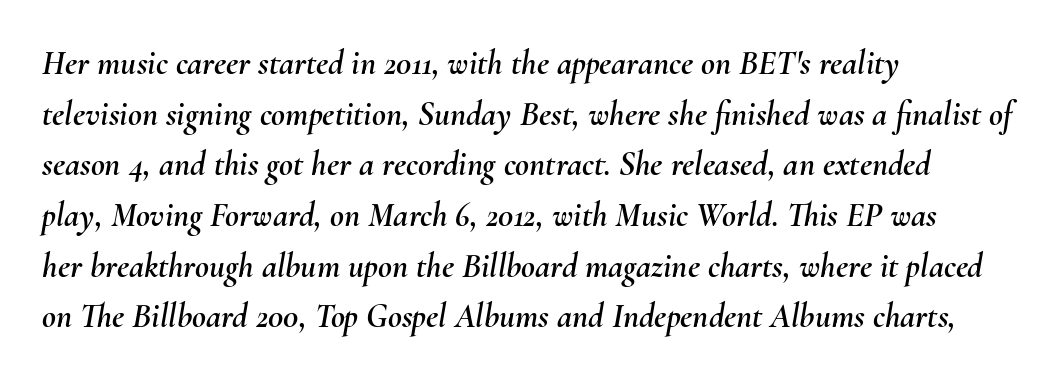
The image shows 34 px text type, italic (leaning right); set left-aligned, normal line spacing (1.49x), normal letter spacing, not underlined; medium stroke contrast and a small x-height.
